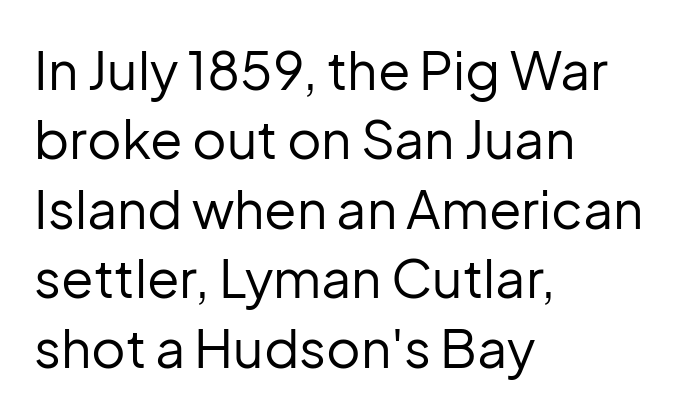
The specimen omits any rule beneath the text block's lines. Line starts are locked; line ends wander. These lines keep a tight, regular rhythm from letter to letter. The lines sit at an ordinary, default distance from one another.
